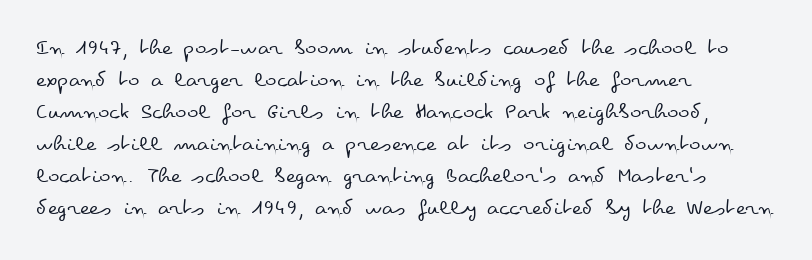
The image shows 24 px text type, upright; set left-aligned, normal line spacing (1.33x), normal letter spacing, not underlined.
